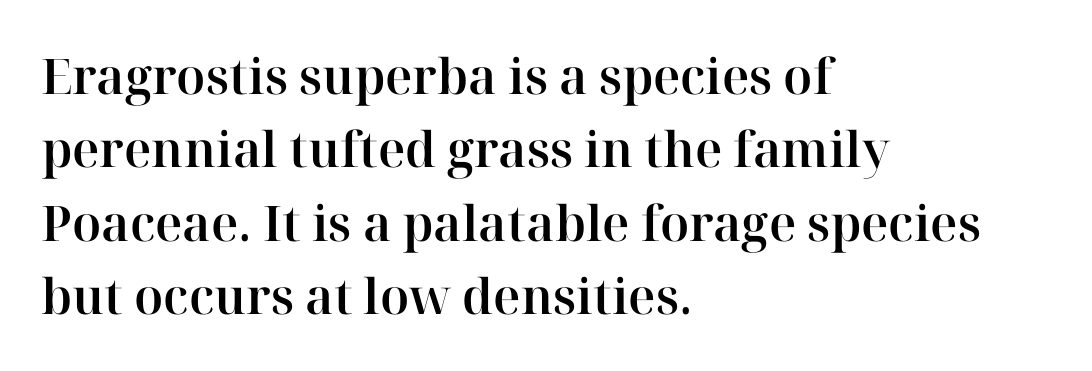
Q: Is the text italic (slanted)? A: No, it is upright.
Q: Is the typeface a serif or a sans-serif typeface? A: Serif.
Q: Is the text underlined? A: No.
Q: How is the paragraph aligned? A: Left-aligned.
Q: Is the spacing between letters normal or unusually wide? A: Normal.
Q: Is the spacing between lines tight, normal or loose? A: Normal.
Q: Width (condensed, normal, or wide)? A: Normal.
Q: Stroke contrast? A: High.
Q: x-height? A: Medium.
Q: Monospaced? A: No.
